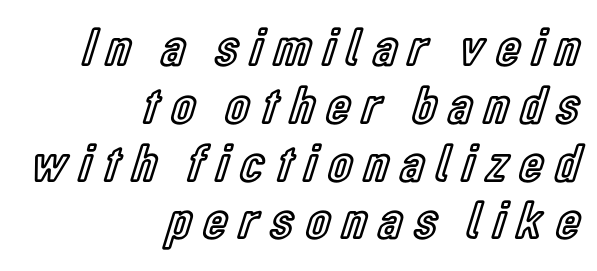
Bare-footed words on every line. Is this a fixed-width face? No — the glyphs have proportional, varying widths. Cramped leading. The rendering inserts visible extra space after every character. Which margin do the lines hug? The right one — the left edge is uneven.
